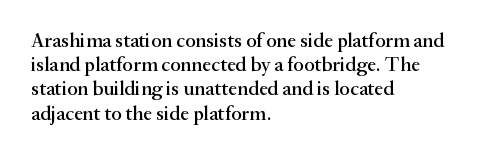
The image shows 20 px text type, upright; set left-aligned, line spacing 1.21x, normal letter spacing, not underlined.
